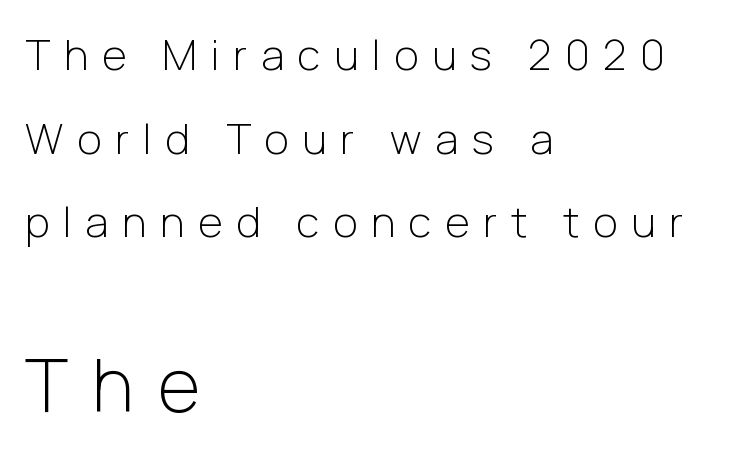
{"serif": "no", "italic": "no", "bold": "no", "weight": "light", "width": "normal", "stroke_contrast": "low", "x_height": "medium", "monospaced": "no", "underline": "no", "align": "left", "line_spacing": "loose", "line_spacing_ratio": 1.99, "letter_spacing": "wide", "letter_spacing_em": 0.33, "larger_block": "second", "size_ratio": 1.74, "glyph_px": 73}
